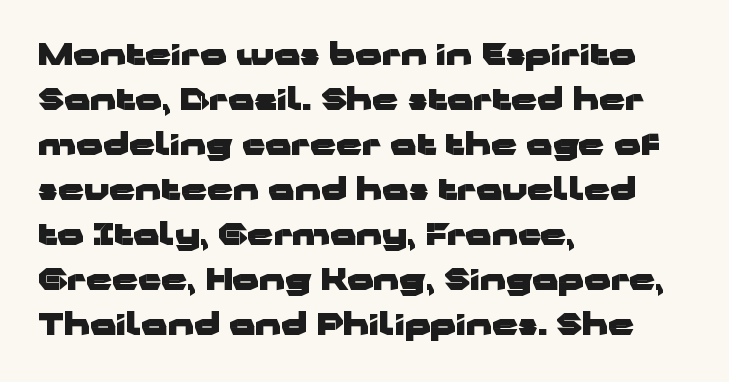
{"serif": "no", "italic": "no", "bold": "yes", "weight": "heavy", "width": "wide", "stroke_contrast": "low", "x_height": "medium", "monospaced": "no", "underline": "no", "align": "left", "line_spacing": "normal", "line_spacing_ratio": 1.55, "letter_spacing": "normal", "letter_spacing_em": 0.0, "glyph_px": 29}
